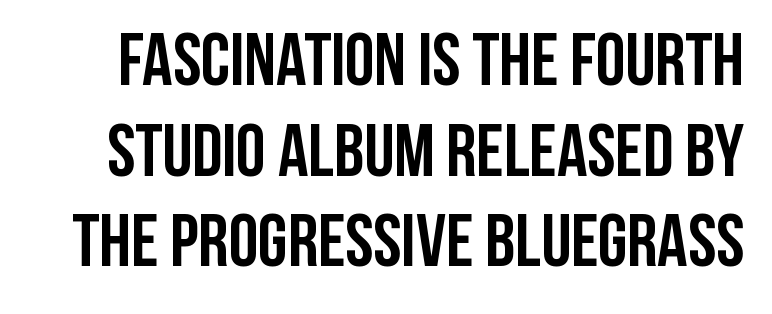
Q: Is the text bold? A: Yes.
Q: Is the text italic (slanted)? A: No, it is upright.
Q: Is the typeface a serif or a sans-serif typeface? A: Sans-serif.
Q: Is the text underlined? A: No.
Q: Is the spacing between letters normal or unusually wide? A: Normal.
Q: Width (condensed, normal, or wide)? A: Condensed.
Q: Stroke contrast? A: Low.
Q: x-height? A: Large.
Q: Monospaced? A: No.
